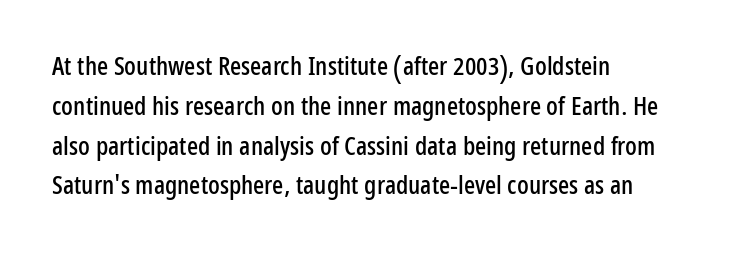
The image shows 26 px text type, upright; set left-aligned, normal line spacing (1.53x), normal letter spacing, not underlined.
